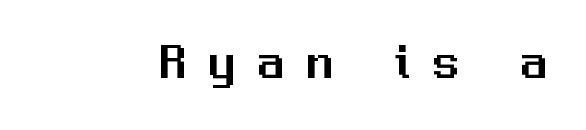
The image shows 53 px sans-serif type, upright; set unusually wide letter spacing (+0.42 em), not underlined; medium stroke contrast and a medium x-height.
